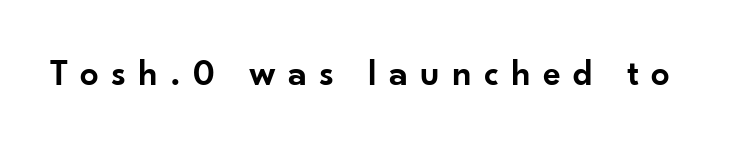
Quick note: not italic, upright. A typesetter would call this proportional, since set widths differ per character. The specimen omits any rule beneath the text block's lines. Look at the stroke-to-counter ratio: somewhat heavy, a semibold. Letter spacing: wide.
